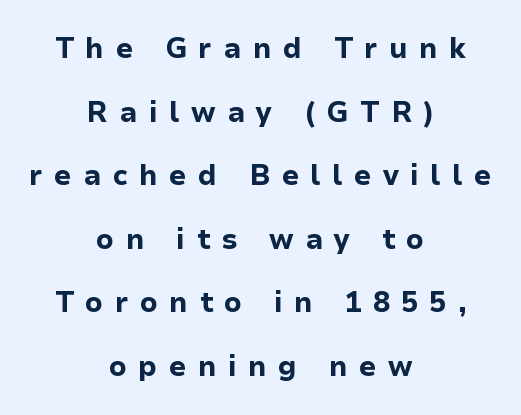
The image shows 28 px bold sans-serif type, upright; set centered, loose line spacing (2.27x), unusually wide letter spacing (+0.41 em), not underlined; low stroke contrast and a medium x-height.
